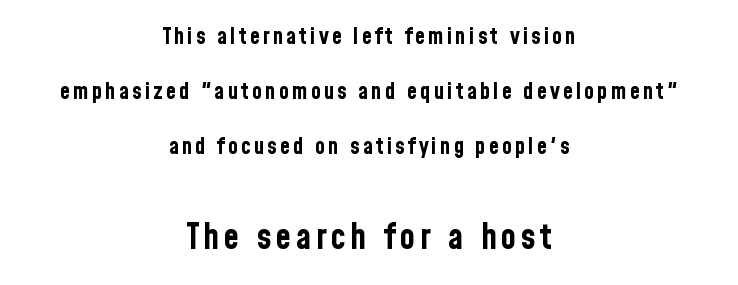
The image shows 35 px bold, condensed sans-serif type, upright; set centered, loose line spacing (2.39x), not underlined; the second (bottom) block is 1.52x larger; low stroke contrast and a medium x-height.
